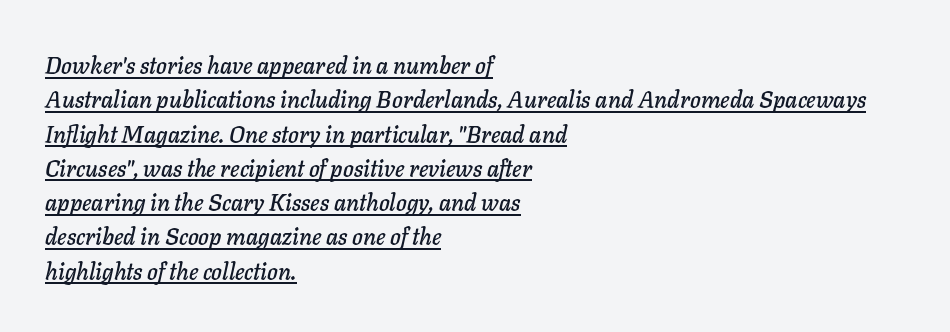
The image shows 23 px text type, italic (leaning right); set left-aligned, normal line spacing (1.49x), normal letter spacing, underlined.
